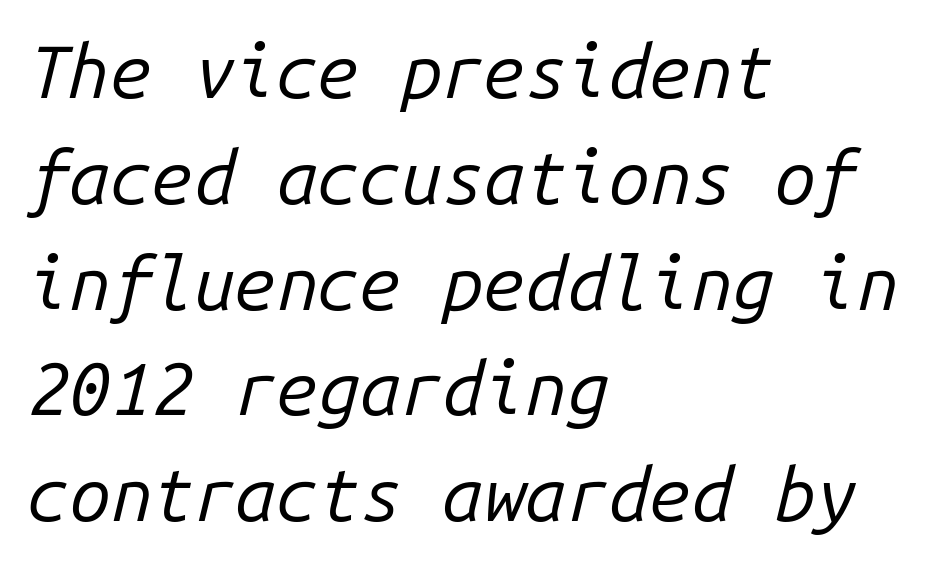
Q: Is the text bold? A: No.
Q: Is the text italic (slanted)? A: Yes, it leans right by about 14 degrees.
Q: Is the text underlined? A: No.
Q: How is the paragraph aligned? A: Left-aligned.
Q: Is the spacing between letters normal or unusually wide? A: Normal.
Q: Is the spacing between lines tight, normal or loose? A: Normal.
Q: Width (condensed, normal, or wide)? A: Normal.
Q: Stroke contrast? A: Low.
Q: x-height? A: Medium.
Q: Monospaced? A: Yes.
